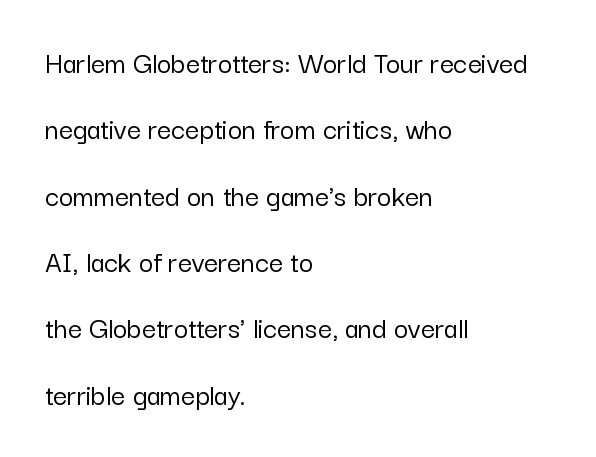
The image shows 31 px sans-serif type, upright; set left-aligned, loose line spacing (2.14x), normal letter spacing, not underlined; low stroke contrast and a medium x-height.
